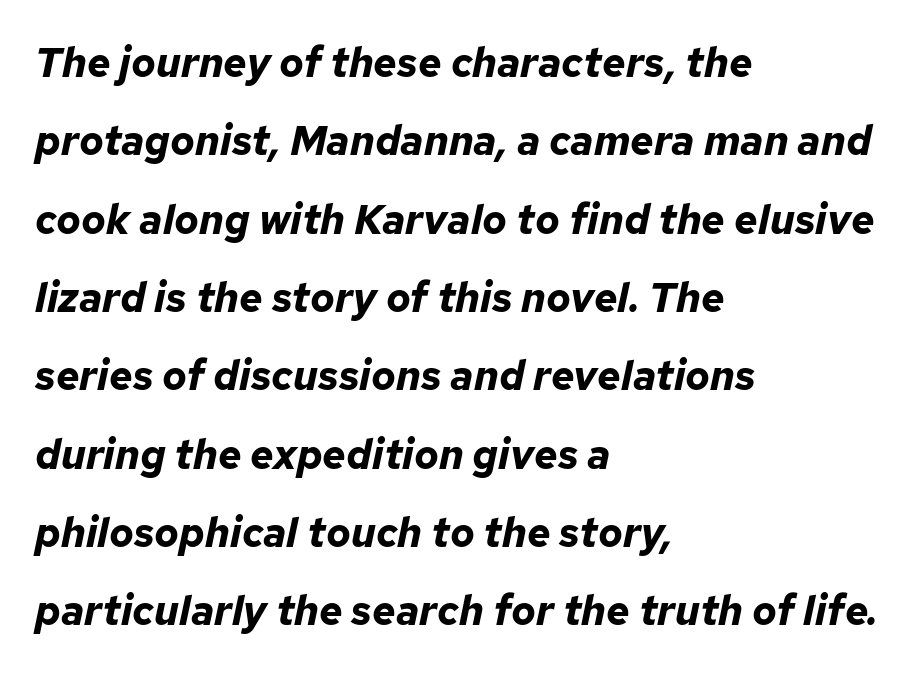
The image shows 41 px bold type, italic (leaning right); set left-aligned, loose line spacing (1.91x), normal letter spacing, not underlined; low stroke contrast and a medium x-height.
